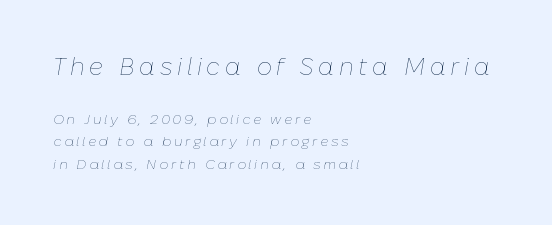
Q: Is the text bold? A: No.
Q: Is the text italic (slanted)? A: Yes, it leans right by about 10 degrees.
Q: Is the text underlined? A: No.
Q: How is the paragraph aligned? A: Left-aligned.
Q: Is the spacing between lines tight, normal or loose? A: Normal.
Q: Which block of text is set in a larger size, the first (top) or the second (bottom)? A: The first (top) one.
